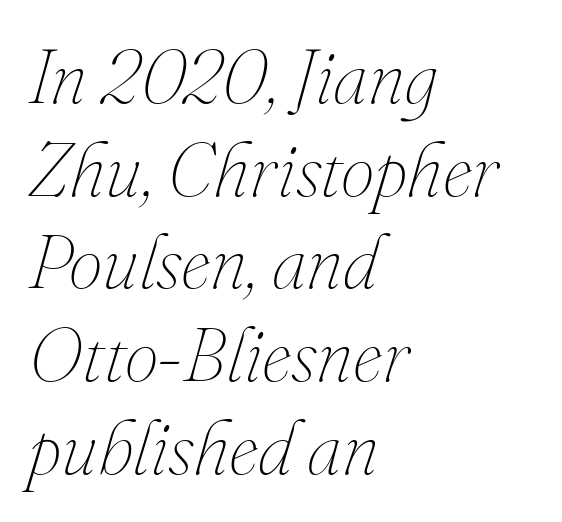
Casual observation: everything's shoved over to the left. Looking at the ascenders, they clearly lean. No heavy texture on the line: the type isn't bold. A clean baseline with only descenders dipping below it.
